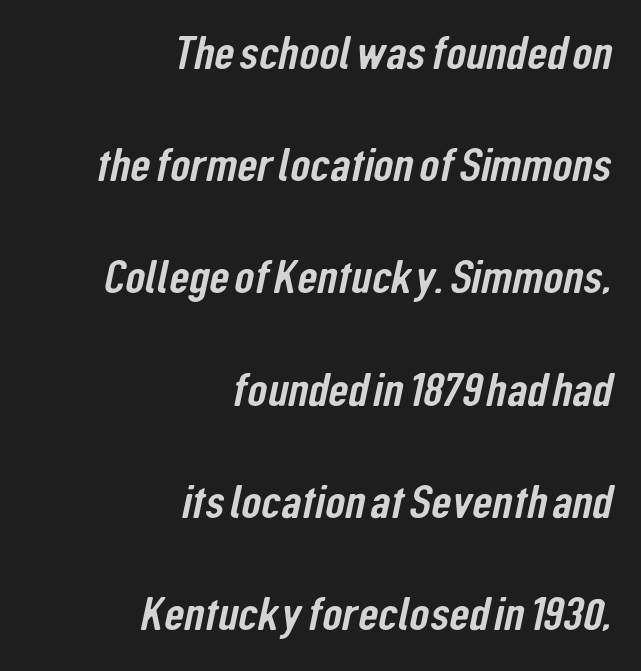
The rendering keeps characters at their native spacing. The typeface chosen for these lines omits serifs. Descenders hang freely into open space. Airy leading.
